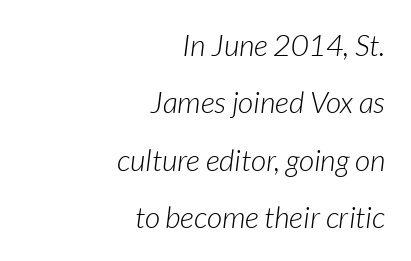
Q: Is the text bold? A: No.
Q: Is the text italic (slanted)? A: Yes, it leans right by about 7 degrees.
Q: Is the text underlined? A: No.
Q: How is the paragraph aligned? A: Right-aligned.
Q: Is the spacing between letters normal or unusually wide? A: Normal.
Q: Is the spacing between lines tight, normal or loose? A: Loose.
Q: Width (condensed, normal, or wide)? A: Normal.
Q: Stroke contrast? A: Low.
Q: x-height? A: Medium.
Q: Monospaced? A: No.
